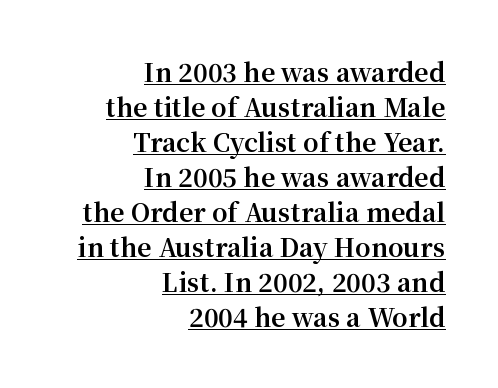
{"italic": "no", "bold": "yes", "underline": "yes", "align": "right", "line_spacing": "normal", "line_spacing_ratio": 1.4, "letter_spacing": "normal", "letter_spacing_em": 0.0, "glyph_px": 25}
